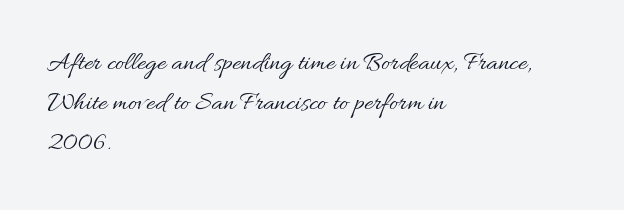
The paragraph shown leans on its left margin. Has an underline been added? It has not. The cut favours lightness, reaching ordinary text weight at its darkest.
